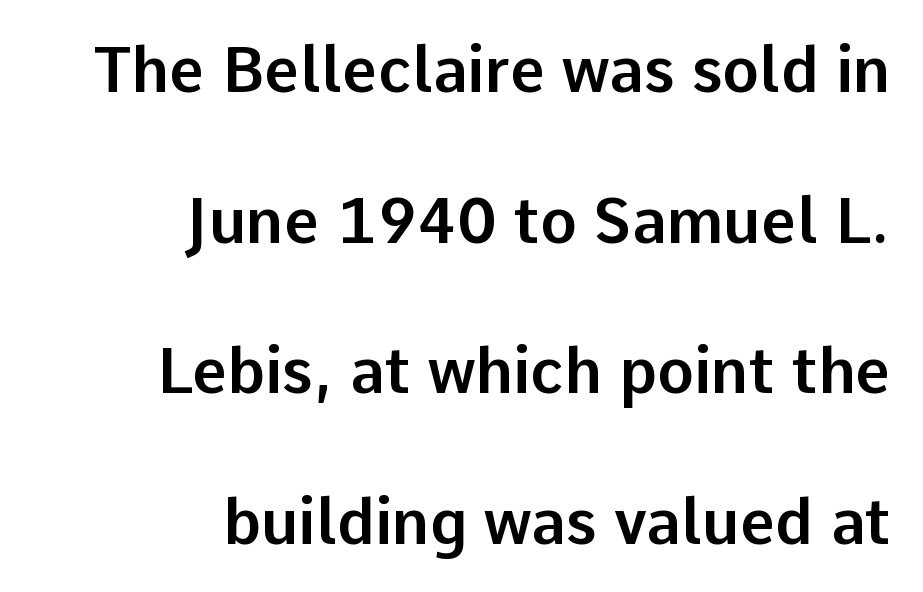
The image shows 62 px sans-serif type, upright; set right-aligned, loose line spacing (2.43x), normal letter spacing, not underlined; low stroke contrast and a medium x-height.
